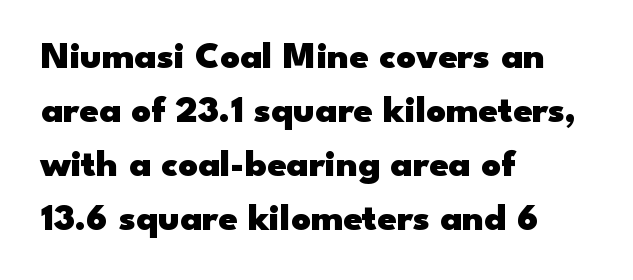
The lines are quadded left. Letterform terminals end flat and unadorned throughout the passage. The face used here is proportionally spaced, like ordinary book or web type. The sample has been set heavy, in full bold. The tracking reads as untouched default to a designer's eye.
